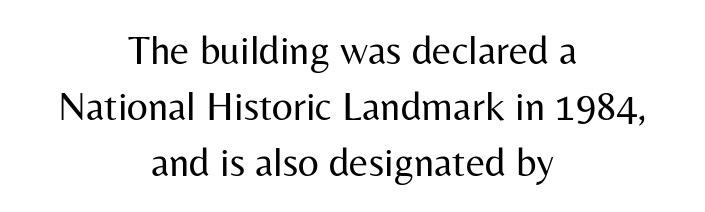
The image shows 41 px regular-weight sans-serif type, upright; set centered, normal line spacing (1.37x), normal letter spacing, not underlined; medium stroke contrast and a medium x-height.
